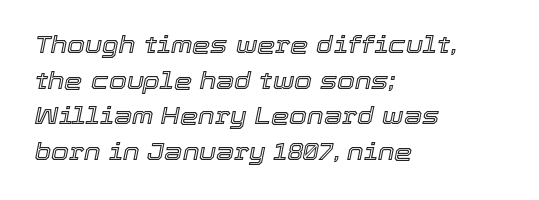
{"italic": "yes", "lean": "right", "slant_degrees": 12, "underline": "no", "align": "left", "line_spacing": "normal", "line_spacing_ratio": 1.55, "letter_spacing": "normal", "letter_spacing_em": 0.0, "glyph_px": 23}
